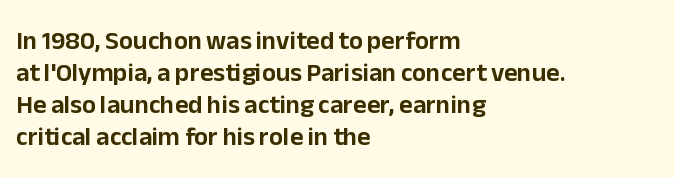
Standard letterfit; no display-style spreading of the glyphs. The string is rendered with underlining switched off. Compared with a centered layout, this one pins lines to the left instead. Vertical strokes here are truly vertical.
